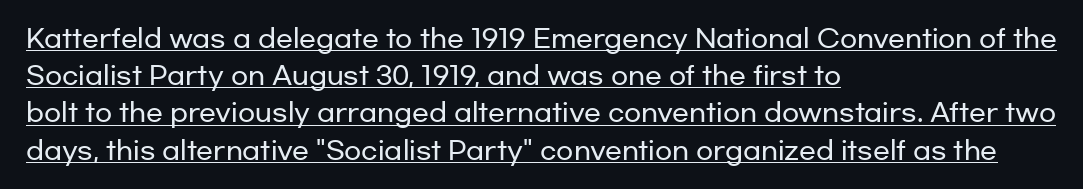
The block of text has a typical density, with ordinary space between rows. Glance below the letters and you will spot a drawn line. Default kerning and tracking; the words read as compact shapes. Reading down the block, your eye returns to a fixed left position each line.
